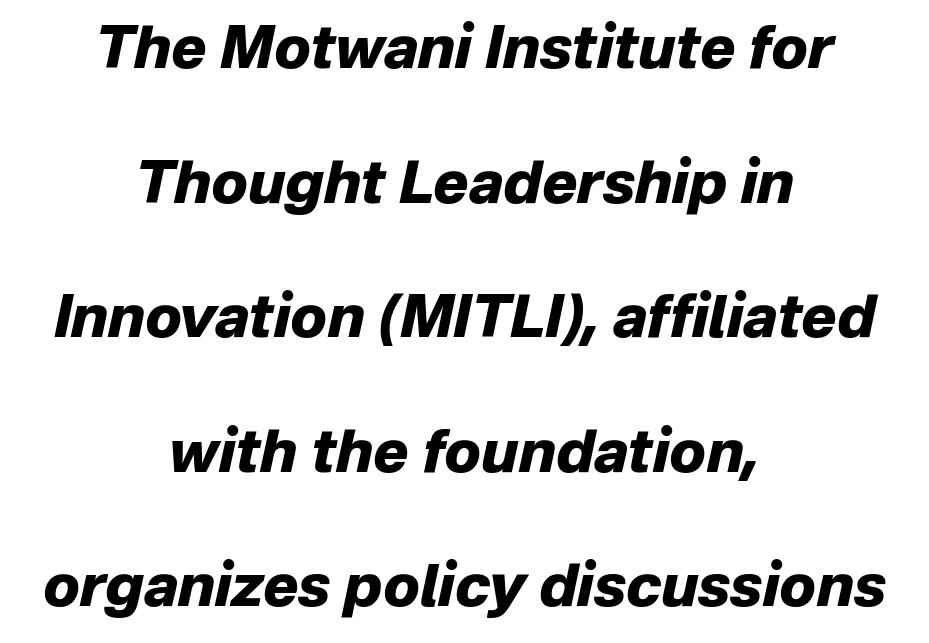
The letters are slanted; this is an italic face. Typesetter's note: full bold, strokes at maximum text heaviness. The paragraph shown floats in the horizontal middle. Just letters on the line, the space beneath them empty.
